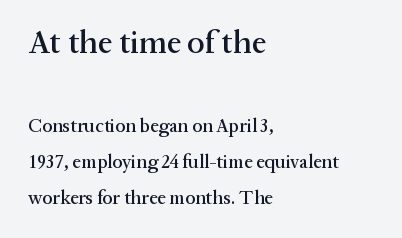
Q: Is the text italic (slanted)? A: No, it is upright.
Q: Is the typeface a serif or a sans-serif typeface? A: Serif.
Q: Is the text underlined? A: No.
Q: How is the paragraph aligned? A: Left-aligned.
Q: Is the spacing between letters normal or unusually wide? A: Normal.
Q: Is the spacing between lines tight, normal or loose? A: Loose.
Q: Which block of text is set in a larger size, the first (top) or the second (bottom)? A: The first (top) one.
Q: Width (condensed, normal, or wide)? A: Normal.
Q: Stroke contrast? A: Medium.
Q: x-height? A: Medium.
Q: Monospaced? A: No.
